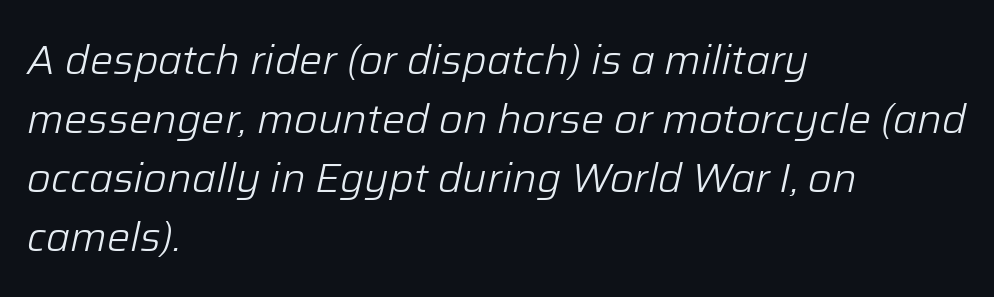
These lines are set flush left with a ragged right edge. The designer left line spacing at the default. Unmarked baselines from the first word to the last. Each letter keeps its own natural width here, so spacing adapts to shape. The horizontal fit of the characters is conventional and even.
